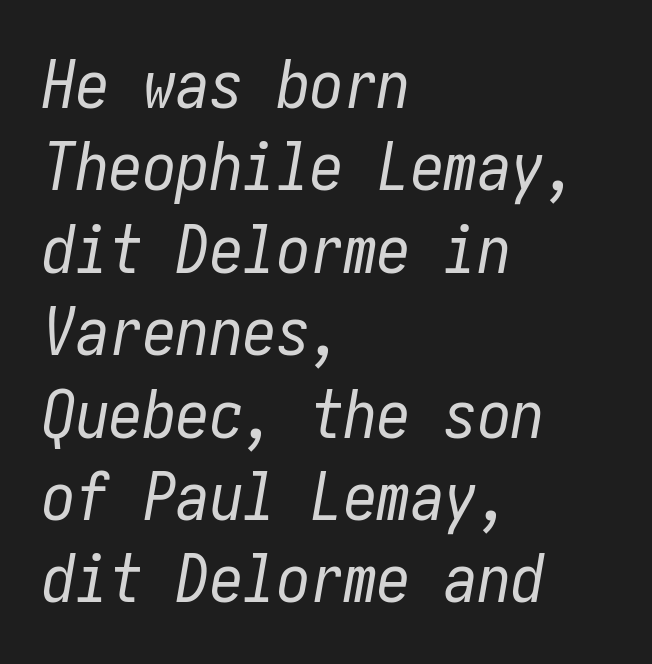
The image shows 67 px regular-weight, condensed type, italic (leaning right); set left-aligned, line spacing 1.23x, normal letter spacing, not underlined; low stroke contrast and a medium x-height.
